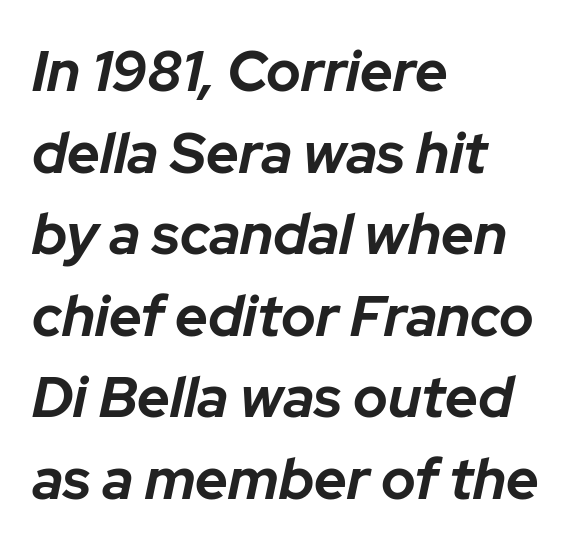
No word sits above an underline. These lines are rendered in a variable-pitch font. This block has exactly the height ordinary leading produces. Compared with a centered layout, this one pins lines to the left instead.
